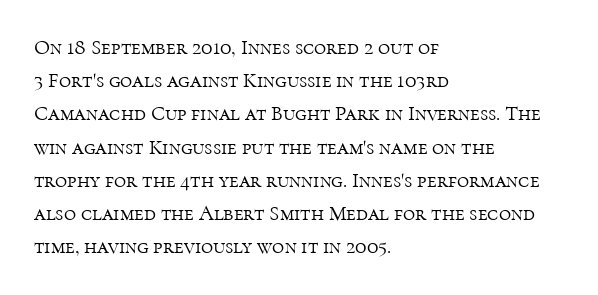
The image shows 21 px text type, upright; set left-aligned, normal line spacing (1.58x), normal letter spacing, not underlined.
